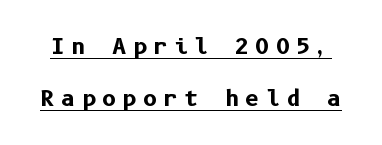
{"italic": "no", "bold": "yes", "underline": "yes", "line_spacing": "loose", "line_spacing_ratio": 2.38, "letter_spacing": "wide", "letter_spacing_em": 0.28, "glyph_px": 22}
